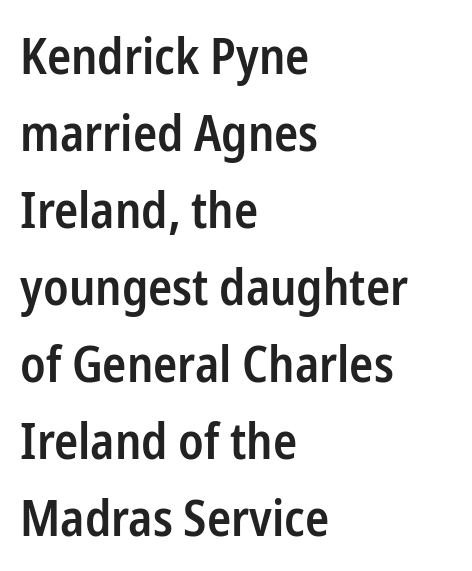
{"serif": "no", "italic": "no", "bold": "semi", "weight": "semibold", "width": "condensed", "stroke_contrast": "low", "x_height": "medium", "monospaced": "no", "underline": "no", "align": "left", "line_spacing": "normal", "line_spacing_ratio": 1.54, "letter_spacing": "normal", "letter_spacing_em": 0.0, "glyph_px": 50}
